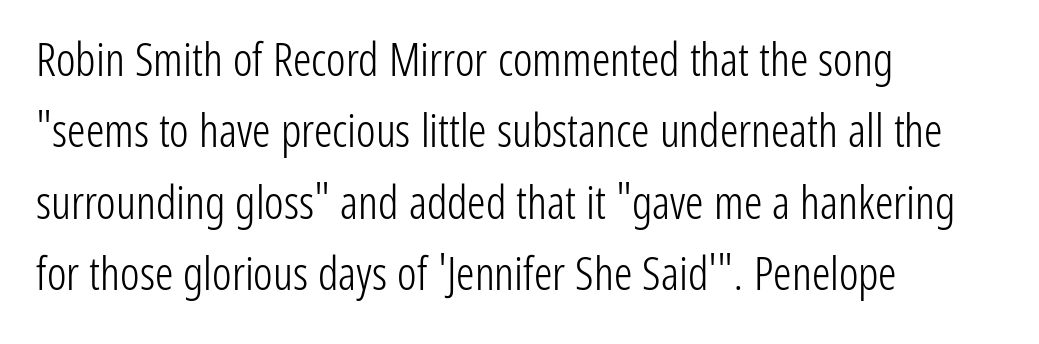
Q: Is the text bold? A: No.
Q: Is the text italic (slanted)? A: No, it is upright.
Q: Is the typeface a serif or a sans-serif typeface? A: Sans-serif.
Q: Is the text underlined? A: No.
Q: How is the paragraph aligned? A: Left-aligned.
Q: Is the spacing between letters normal or unusually wide? A: Normal.
Q: Is the spacing between lines tight, normal or loose? A: Normal.
Q: Width (condensed, normal, or wide)? A: Condensed.
Q: Stroke contrast? A: Low.
Q: x-height? A: Medium.
Q: Monospaced? A: No.
